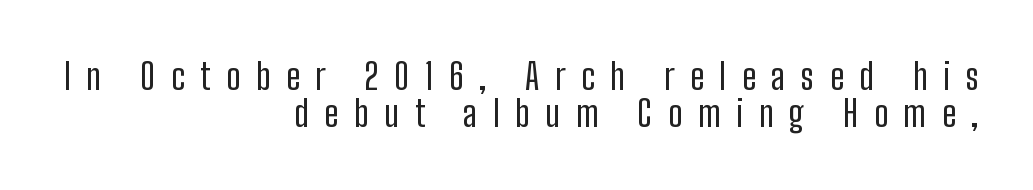
{"serif": "no", "italic": "no", "bold": "no", "weight": "regular", "width": "condensed", "stroke_contrast": "low", "x_height": "medium", "monospaced": "no", "underline": "no", "align": "right", "line_spacing": "tight", "line_spacing_ratio": 1.04, "letter_spacing": "wide", "letter_spacing_em": 0.43, "glyph_px": 36}
